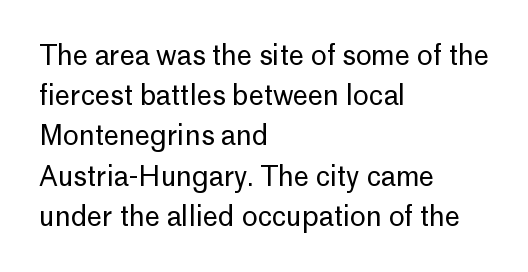
{"italic": "no", "bold": "no", "underline": "no", "align": "left", "line_spacing": "normal", "line_spacing_ratio": 1.49, "letter_spacing": "normal", "letter_spacing_em": 0.0, "glyph_px": 27}
